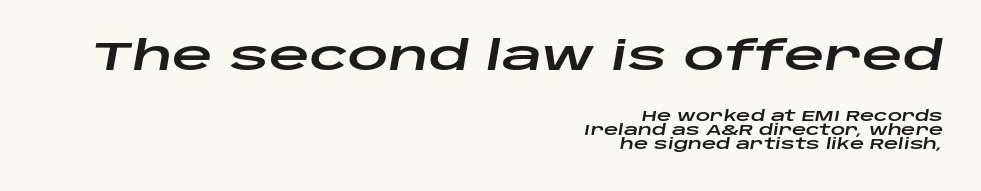
The image shows 40 px wide type, italic (leaning right); set right-aligned, tight line spacing (0.98x), normal letter spacing, not underlined; the first (top) block is 2.86x larger; low stroke contrast and a large x-height.
